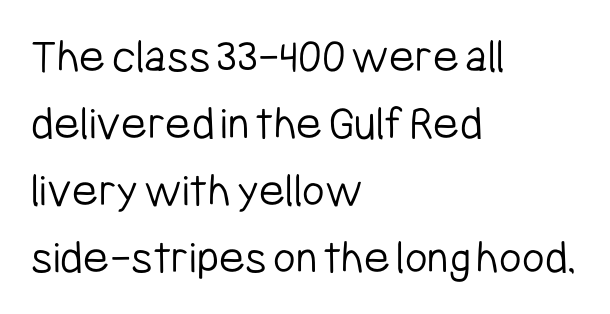
{"serif": "no", "italic": "no", "bold": "no", "weight": "light", "width": "condensed", "stroke_contrast": "low", "x_height": "medium", "monospaced": "no", "underline": "no", "align": "left", "line_spacing": "normal", "line_spacing_ratio": 1.37, "letter_spacing": "normal", "letter_spacing_em": 0.0, "glyph_px": 49}
